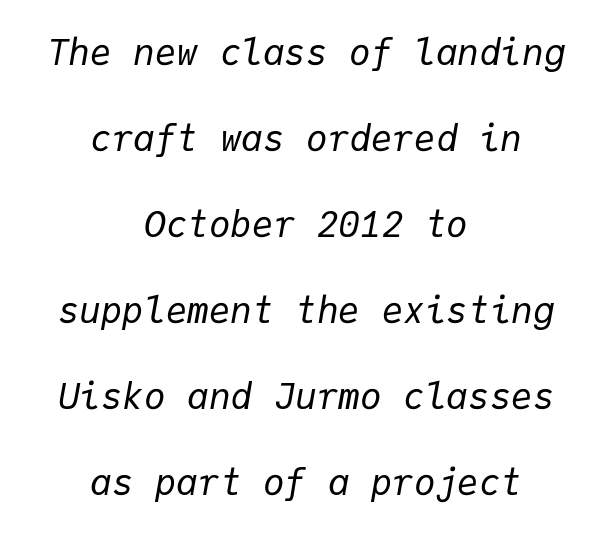
{"italic": "yes", "lean": "right", "slant_degrees": 9, "bold": "no", "weight": "regular", "width": "normal", "stroke_contrast": "low", "x_height": "medium", "monospaced": "yes", "underline": "no", "align": "center", "line_spacing": "loose", "line_spacing_ratio": 2.39, "letter_spacing": "normal", "letter_spacing_em": 0.0, "glyph_px": 36}
